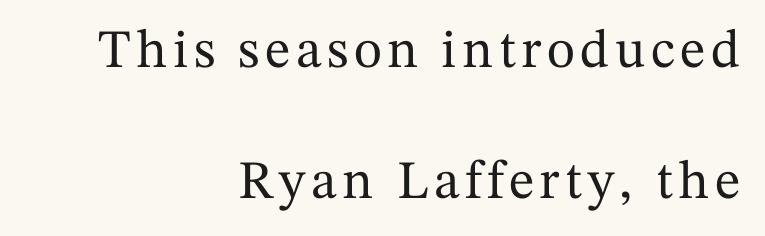
Serif or sans? Serif — the stroke terminals have little feet. Note the varied advance widths — an 'i' is clearly narrower than an 'm'. Reading down the block, your eye finds every line finishing at a fixed right position. Just letters on the line, the space beneath them empty.
